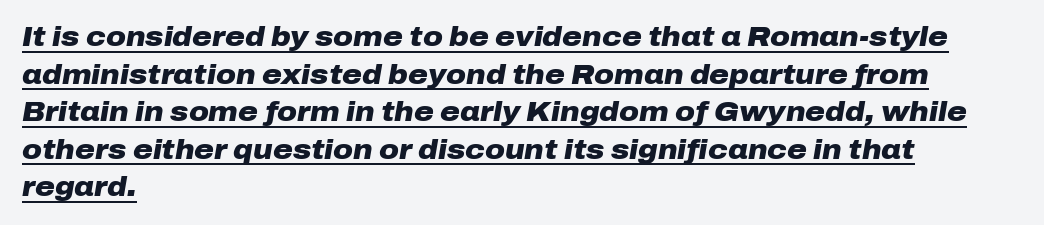
Q: Is the text bold? A: Yes.
Q: Is the text italic (slanted)? A: Yes, it leans right by about 10 degrees.
Q: Is the text underlined? A: Yes.
Q: How is the paragraph aligned? A: Left-aligned.
Q: Is the spacing between letters normal or unusually wide? A: Normal.
Q: Is the spacing between lines tight, normal or loose? A: Normal.
